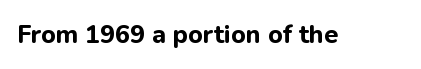
Q: Is the text bold? A: Yes.
Q: Is the text italic (slanted)? A: No, it is upright.
Q: Is the text underlined? A: No.
Q: Is the spacing between letters normal or unusually wide? A: Normal.
